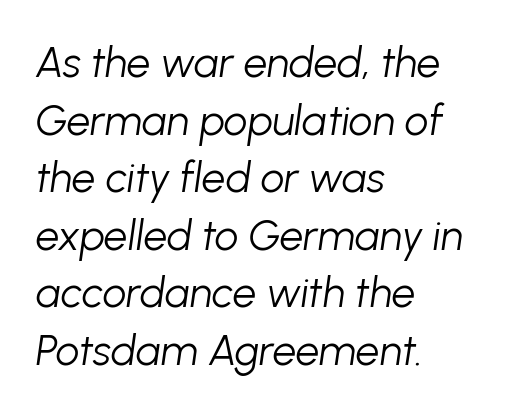
{"italic": "yes", "lean": "right", "slant_degrees": 8, "bold": "no", "weight": "light", "width": "normal", "stroke_contrast": "low", "x_height": "medium", "monospaced": "no", "underline": "no", "align": "left", "line_spacing": "normal", "line_spacing_ratio": 1.37, "letter_spacing": "normal", "letter_spacing_em": 0.0, "glyph_px": 42}
